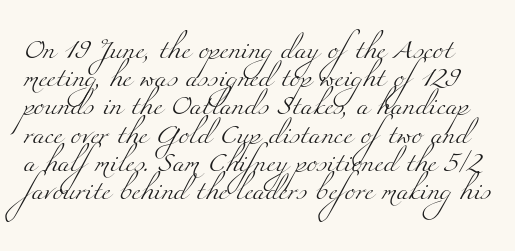
{"bold": "no", "underline": "no", "line_spacing": "normal", "line_spacing_ratio": 1.41, "letter_spacing": "normal", "letter_spacing_em": 0.0, "glyph_px": 20}
